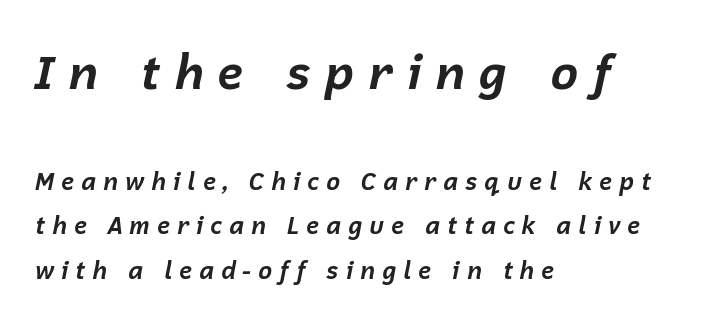
Q: Is the text bold? A: Yes.
Q: Is the text italic (slanted)? A: Yes, it leans right by about 12 degrees.
Q: Is the text underlined? A: No.
Q: How is the paragraph aligned? A: Left-aligned.
Q: Is the spacing between letters normal or unusually wide? A: Unusually wide.
Q: Which block of text is set in a larger size, the first (top) or the second (bottom)? A: The first (top) one.
Q: Width (condensed, normal, or wide)? A: Normal.
Q: Stroke contrast? A: Low.
Q: x-height? A: Medium.
Q: Monospaced? A: No.
